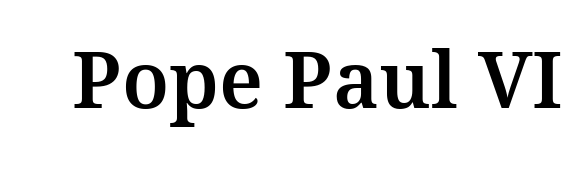
Q: Is the text italic (slanted)? A: No, it is upright.
Q: Is the typeface a serif or a sans-serif typeface? A: Serif.
Q: Is the text underlined? A: No.
Q: Is the spacing between letters normal or unusually wide? A: Normal.
Q: Width (condensed, normal, or wide)? A: Normal.
Q: Stroke contrast? A: Medium.
Q: x-height? A: Medium.
Q: Monospaced? A: No.
